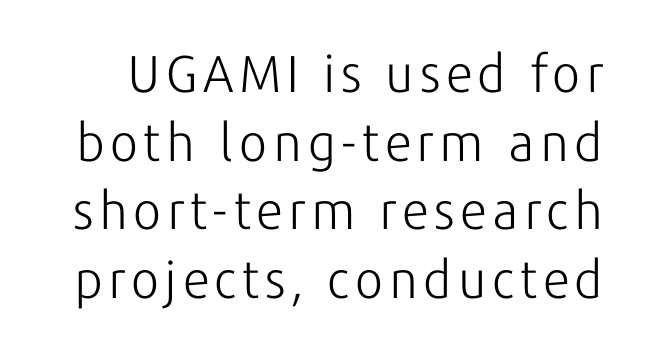
Do the letters lean? They stand straight. The letters advance in unequal steps, a hallmark of proportional type. The space beneath each line is pristine and unruled. One glance says typical: line gaps are just what's usual. Examine the stroke ends and you'll find no serifs.
